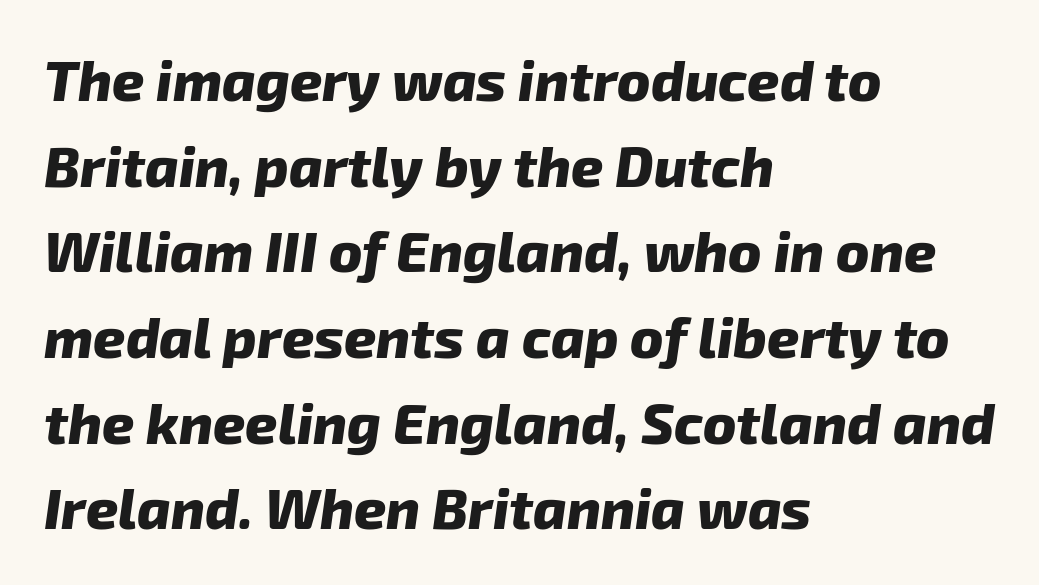
The image shows 56 px heavy sans-serif type; set left-aligned, normal line spacing (1.53x), normal letter spacing, not underlined; low stroke contrast and a medium x-height.
